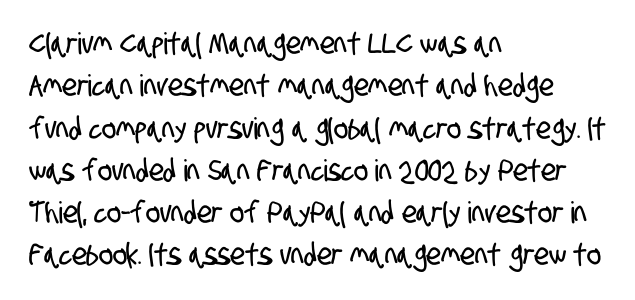
{"serif": "no", "width": "condensed", "stroke_contrast": "low", "x_height": "large", "monospaced": "no", "underline": "no", "align": "left", "line_spacing": "normal", "line_spacing_ratio": 1.41, "letter_spacing": "normal", "letter_spacing_em": 0.0, "glyph_px": 30}
